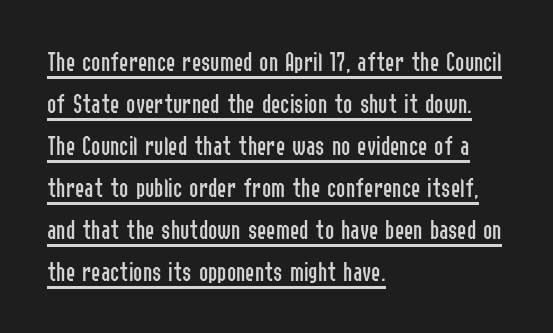
Q: Is the text bold? A: No.
Q: Is the text italic (slanted)? A: No, it is upright.
Q: Is the typeface a serif or a sans-serif typeface? A: Sans-serif.
Q: Is the text underlined? A: Yes.
Q: How is the paragraph aligned? A: Left-aligned.
Q: Is the spacing between letters normal or unusually wide? A: Normal.
Q: Is the spacing between lines tight, normal or loose? A: Normal.
Q: Width (condensed, normal, or wide)? A: Condensed.
Q: Stroke contrast? A: Low.
Q: x-height? A: Medium.
Q: Monospaced? A: No.
